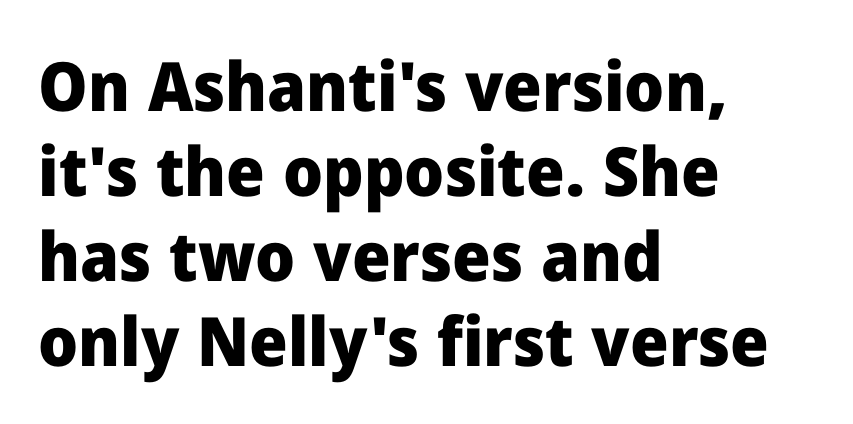
The paragraph shown leans on its left margin. The letters are bold, with thick, heavy strokes. A clean baseline with only descenders dipping below it. Type style note: lacks serifs.
